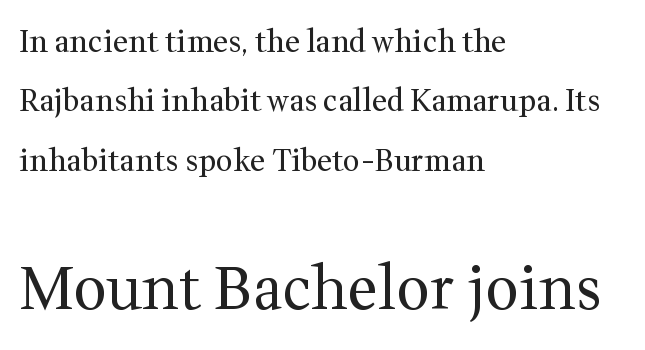
{"serif": "yes", "italic": "no", "bold": "no", "weight": "regular", "width": "normal", "stroke_contrast": "medium", "x_height": "medium", "monospaced": "no", "underline": "no", "align": "left", "line_spacing": "loose", "line_spacing_ratio": 1.98, "letter_spacing": "normal", "letter_spacing_em": 0.0, "larger_block": "second", "size_ratio": 1.97, "glyph_px": 59}
